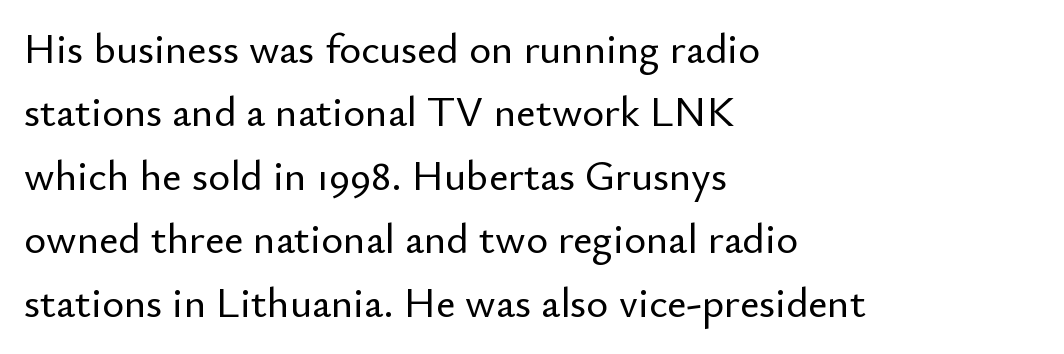
The image shows 42 px sans-serif type, upright; set left-aligned, normal line spacing (1.51x), normal letter spacing, not underlined; low stroke contrast and a small x-height.
